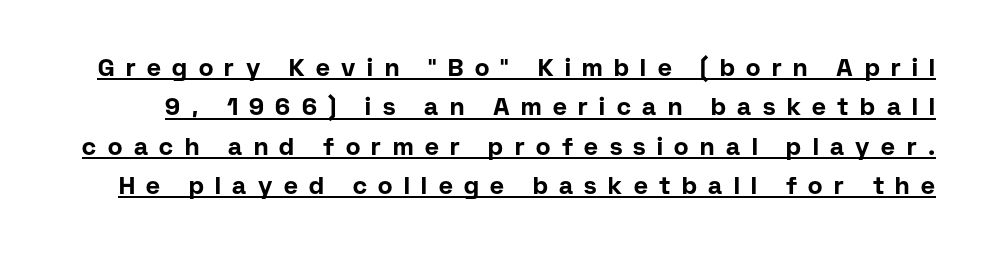
The image shows 24 px bold type, upright; set normal line spacing (1.64x), unusually wide letter spacing (+0.48 em), underlined.
